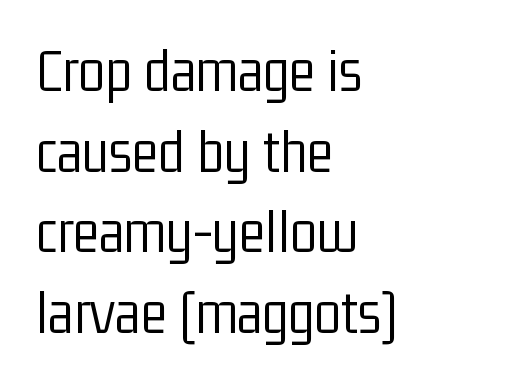
The image shows 62 px light, condensed sans-serif type, upright; set left-aligned, normal line spacing (1.3x), normal letter spacing, not underlined; low stroke contrast and a medium x-height.
